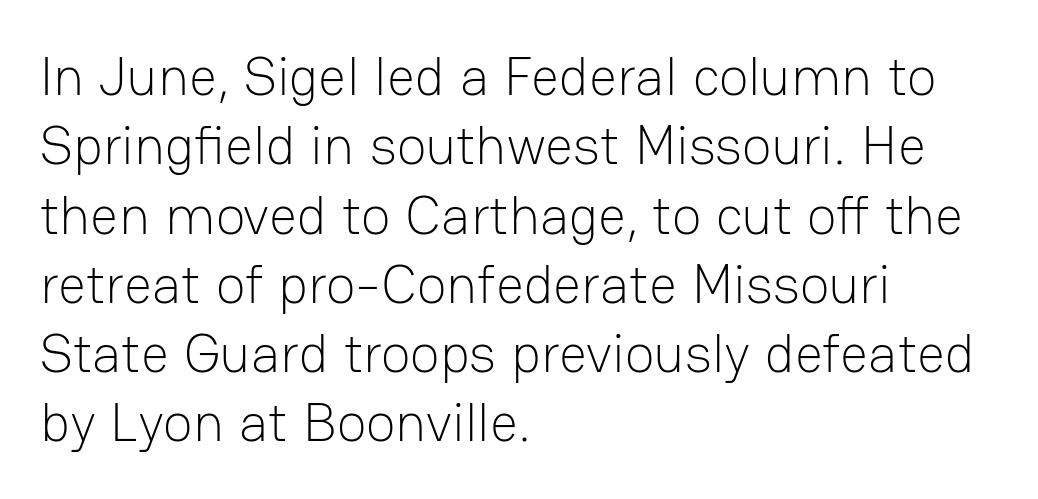
The image shows 55 px light sans-serif type, upright; set left-aligned, normal line spacing (1.26x), normal letter spacing, not underlined; low stroke contrast and a medium x-height.
